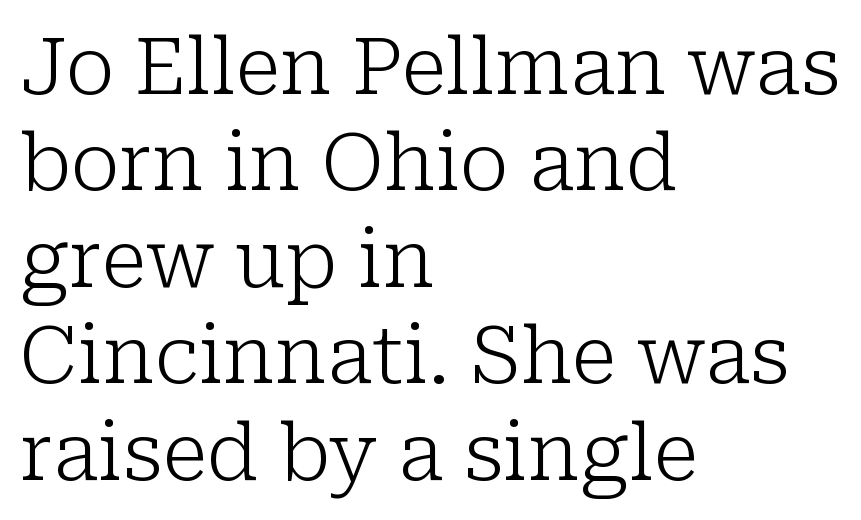
Compared with a typical body face, this is equally light or lighter still. The foot of each line stays bare and open. These lines are set flush left with a ragged right edge. The rendering uses natural spacing where letterforms have individual widths. This sample uses an upright cut, with every glyph sitting square on the baseline.
